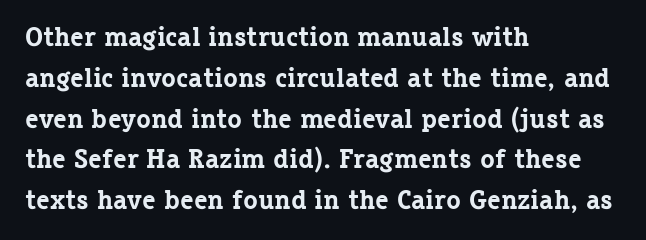
{"italic": "no", "bold": "yes", "underline": "no", "align": "left", "line_spacing": "normal", "line_spacing_ratio": 1.51, "letter_spacing": "normal", "letter_spacing_em": 0.0, "glyph_px": 27}
